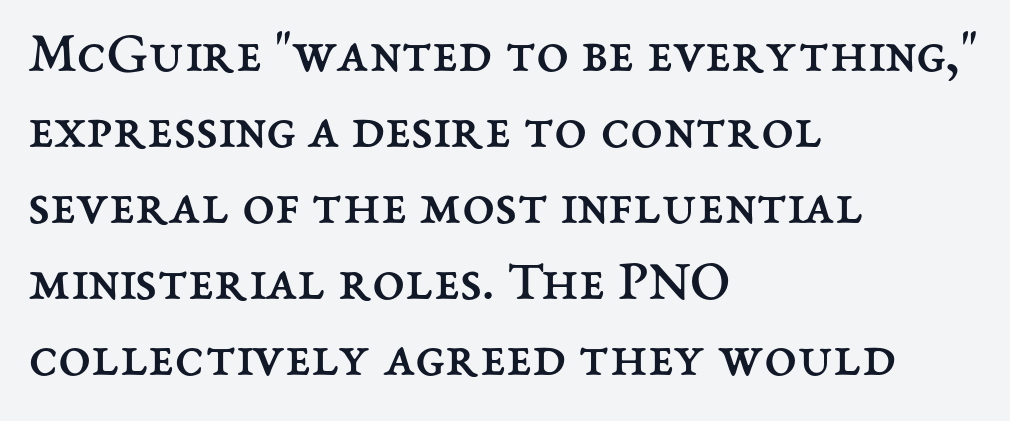
{"italic": "no", "bold": "no", "weight": "regular", "width": "normal", "stroke_contrast": "medium", "x_height": "medium", "monospaced": "no", "underline": "no", "align": "left", "line_spacing": "normal", "line_spacing_ratio": 1.29, "letter_spacing": "normal", "letter_spacing_em": 0.0, "glyph_px": 59}
